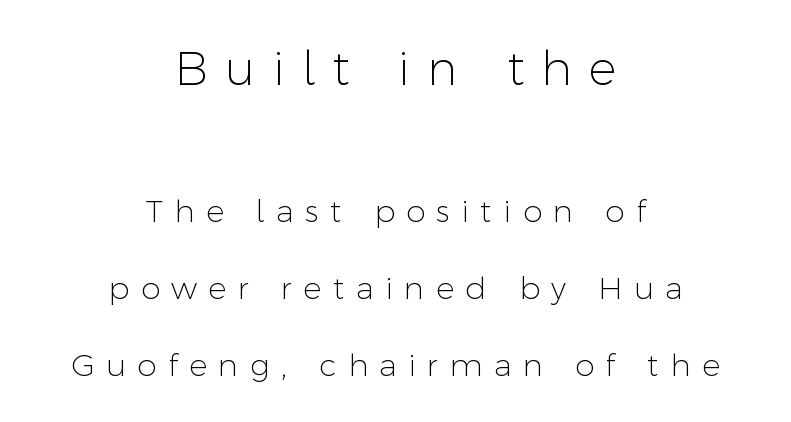
The image shows 47 px light sans-serif type, upright; set centered, loose line spacing (2.49x), unusually wide letter spacing (+0.37 em), not underlined; the first (top) block is 1.52x larger; low stroke contrast and a medium x-height.
